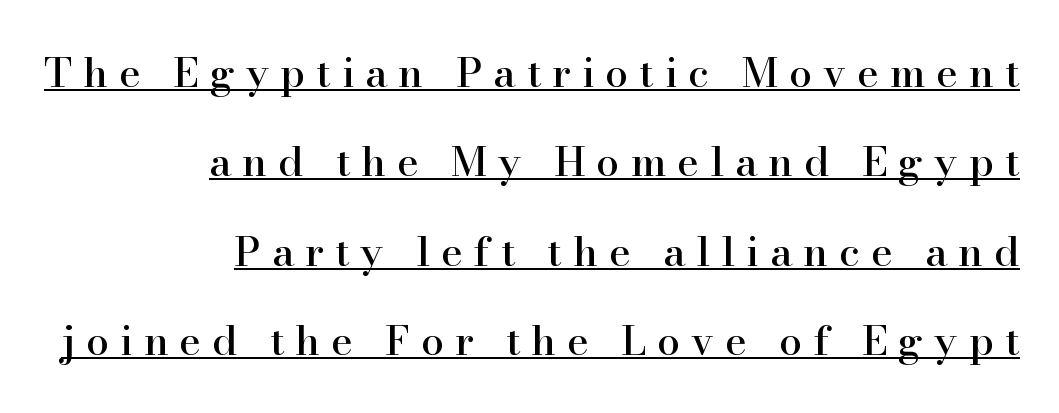
Q: Is the text italic (slanted)? A: No, it is upright.
Q: Is the typeface a serif or a sans-serif typeface? A: Serif.
Q: Is the text underlined? A: Yes.
Q: How is the paragraph aligned? A: Right-aligned.
Q: Is the spacing between letters normal or unusually wide? A: Unusually wide.
Q: Is the spacing between lines tight, normal or loose? A: Loose.
Q: Width (condensed, normal, or wide)? A: Normal.
Q: Stroke contrast? A: High.
Q: x-height? A: Small.
Q: Monospaced? A: No.
